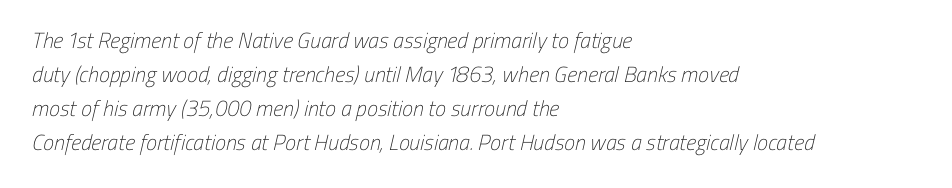
The image shows 22 px text type; set left-aligned, normal line spacing (1.55x), normal letter spacing, not underlined.
